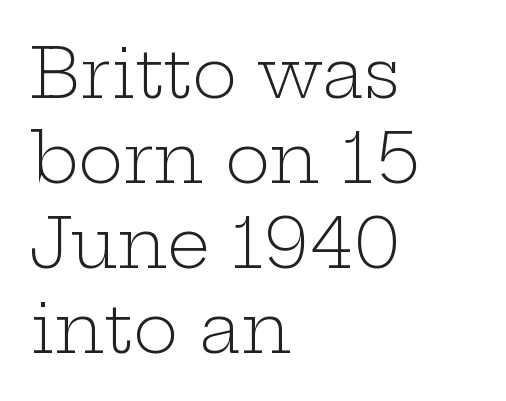
Q: Is the text bold? A: No.
Q: Is the text italic (slanted)? A: No, it is upright.
Q: Is the typeface a serif or a sans-serif typeface? A: Serif.
Q: Is the text underlined? A: No.
Q: How is the paragraph aligned? A: Left-aligned.
Q: Is the spacing between letters normal or unusually wide? A: Normal.
Q: Is the spacing between lines tight, normal or loose? A: Normal.
Q: Width (condensed, normal, or wide)? A: Wide.
Q: Stroke contrast? A: Low.
Q: x-height? A: Medium.
Q: Monospaced? A: No.
